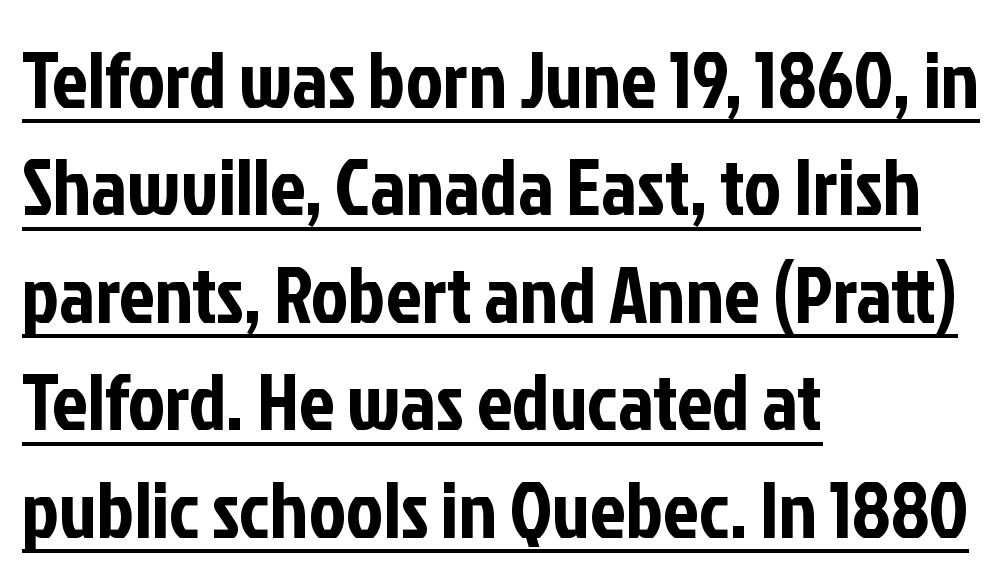
Q: Is the text italic (slanted)? A: No, it is upright.
Q: Is the typeface a serif or a sans-serif typeface? A: Sans-serif.
Q: Is the text underlined? A: Yes.
Q: How is the paragraph aligned? A: Left-aligned.
Q: Is the spacing between letters normal or unusually wide? A: Normal.
Q: Is the spacing between lines tight, normal or loose? A: Normal.
Q: Width (condensed, normal, or wide)? A: Condensed.
Q: Stroke contrast? A: Low.
Q: x-height? A: Medium.
Q: Monospaced? A: No.
